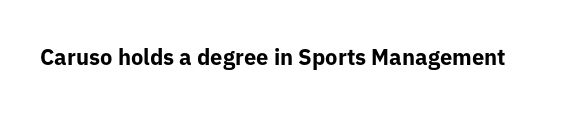
{"italic": "no", "bold": "yes", "underline": "no", "letter_spacing": "normal", "letter_spacing_em": 0.0, "glyph_px": 22}
